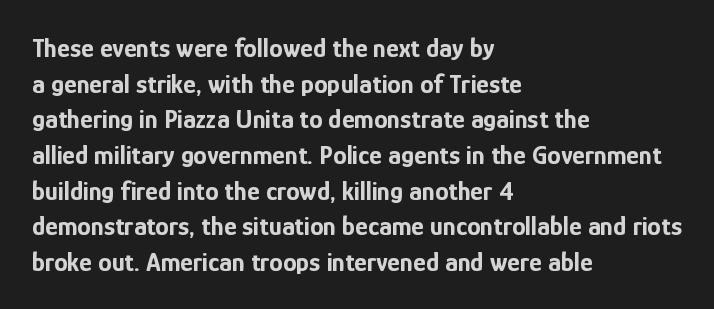
Q: Is the text bold? A: Yes.
Q: Is the text italic (slanted)? A: No, it is upright.
Q: Is the text underlined? A: No.
Q: How is the paragraph aligned? A: Left-aligned.
Q: Is the spacing between letters normal or unusually wide? A: Normal.
Q: Is the spacing between lines tight, normal or loose? A: Normal.
